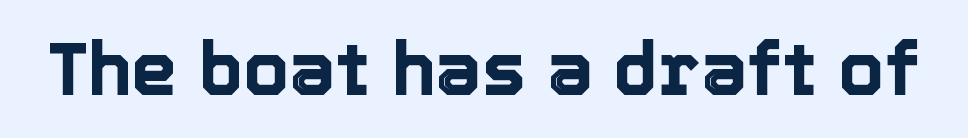
The image shows 74 px text type, upright; set normal letter spacing, not underlined; a medium x-height.
